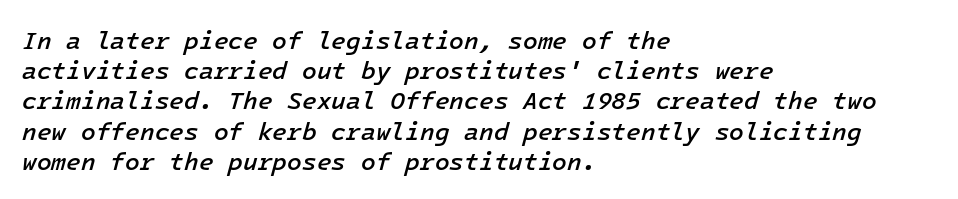
A student would call this left alignment; a typographer would say flush left, rag right. Italic? Definitely — the glyphs are oblique. Set as a demibold, roughly 600 on the weight scale. Descender tails drop into unmarked territory. Line spacing here is normal.
